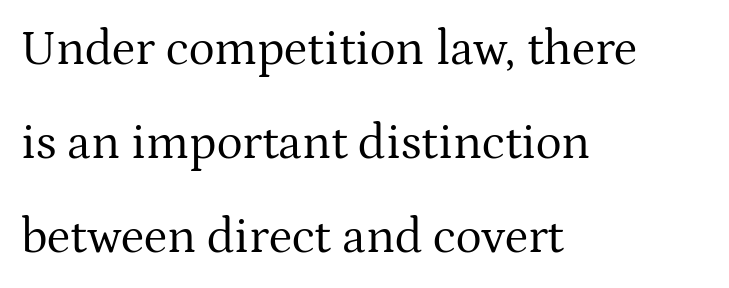
The image shows 49 px regular-weight serif type, upright; set left-aligned, loose line spacing (1.92x), normal letter spacing, not underlined; medium stroke contrast and a medium x-height.
